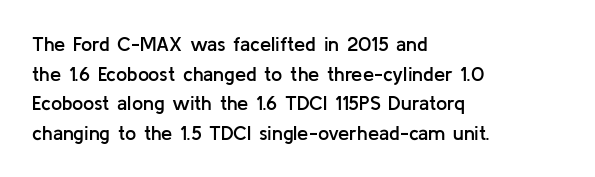
The image shows 20 px text type, upright; set left-aligned, normal line spacing (1.48x), normal letter spacing, not underlined.
